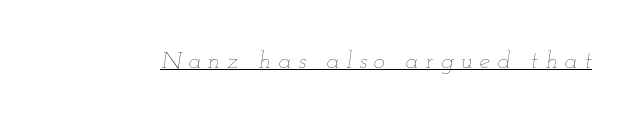
{"italic": "yes", "lean": "right", "slant_degrees": 12, "bold": "no", "underline": "yes", "letter_spacing": "wide", "letter_spacing_em": 0.29, "glyph_px": 24}
